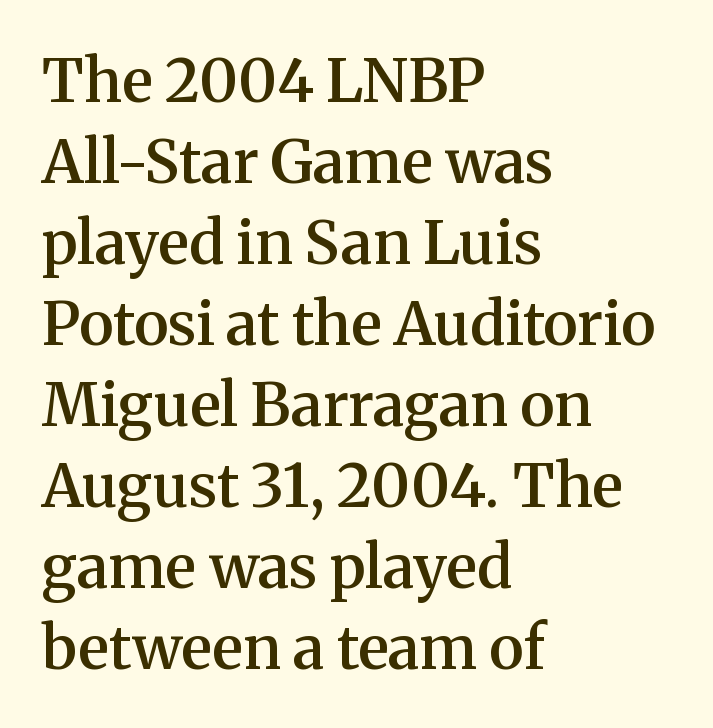
There is no visible air inserted between adjacent glyphs. Spacing verdict: proportional, widths tailored to each character. No italicization has been applied; the sample stays upright. Each line starts at the same left margin while the right side varies.
